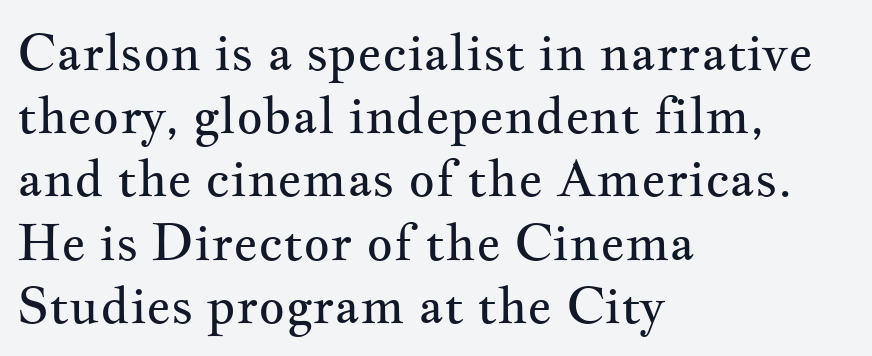
Compared with typical body copy, the letter spacing here is the same. Compared with a typical body face, this is equally light or lighter still. This sample has the flowing, uneven cadence of proportional lettering. Is there any slant? The stems are plumb. Are there feet on the stems? There are — it's a serif. Anything drawn beneath the words? Only blank space.
